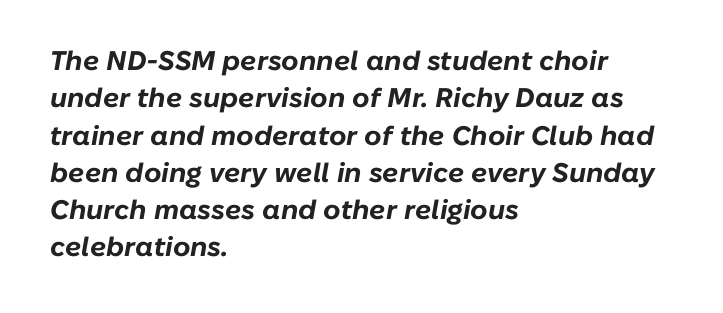
The image shows 27 px bold type, italic (leaning right); set left-aligned, normal line spacing (1.38x), normal letter spacing, not underlined.
